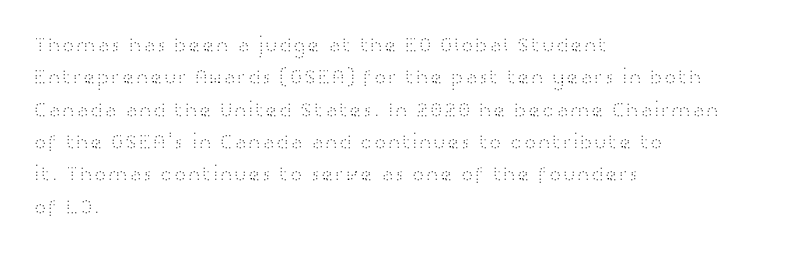
The image shows 21 px text type, upright; set left-aligned, normal line spacing (1.54x), normal letter spacing, not underlined.
